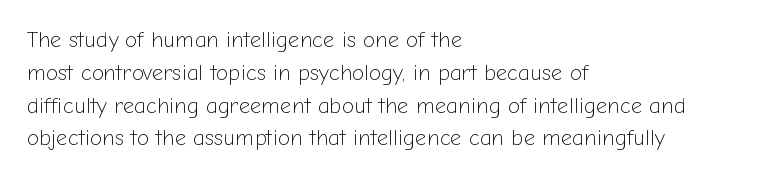
Descender tails drop into unmarked territory. Vertically, the passage feels balanced, rows spaced as you'd expect. The typesetter chose a ragged-right arrangement here. The typography opts for an upright posture over an oblique one. The rendering keeps characters at their native spacing. Stroke mass is kept to a normal reading level or below.
